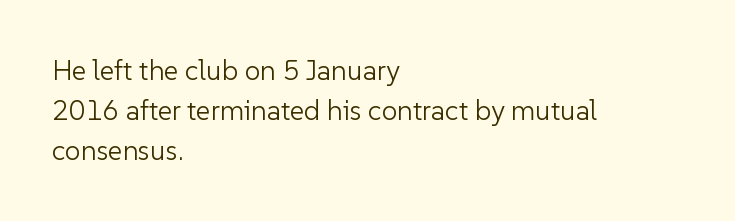
Q: Is the text bold? A: No.
Q: Is the text italic (slanted)? A: No, it is upright.
Q: Is the typeface a serif or a sans-serif typeface? A: Sans-serif.
Q: Is the text underlined? A: No.
Q: How is the paragraph aligned? A: Left-aligned.
Q: Is the spacing between letters normal or unusually wide? A: Normal.
Q: Is the spacing between lines tight, normal or loose? A: Normal.
Q: Width (condensed, normal, or wide)? A: Normal.
Q: Stroke contrast? A: Low.
Q: x-height? A: Medium.
Q: Monospaced? A: No.
